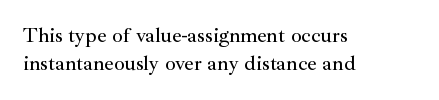
Posture: upright roman. The foot of each line stays bare and open. The passage shown stacks its lines at a standard gap. Alignment: flush left. The horizontal fit of the characters is conventional and even.
